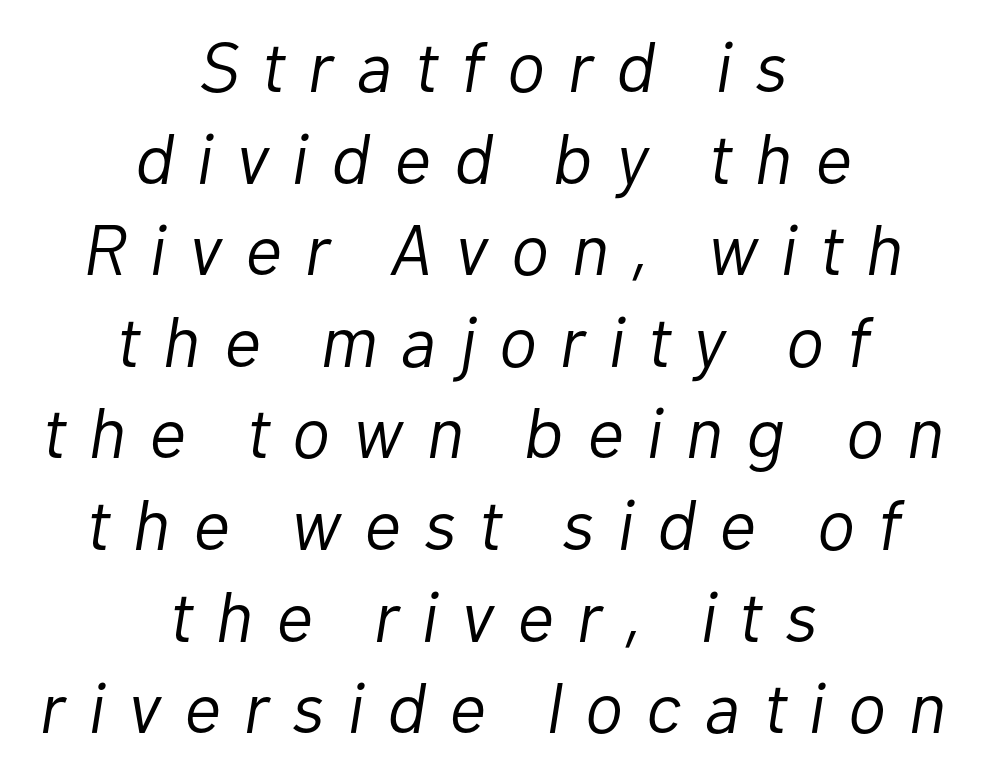
Spacing verdict: proportional, widths tailored to each character. Nothing heavy about these letters — not bold at all. Unmarked baselines from the first word to the last. The lines sit at an ordinary, default distance from one another. Spacing between characters has been opened up far beyond the box default. Tall strokes in this sample are angled rather than plumb.
